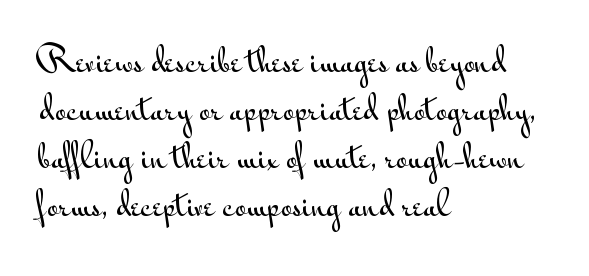
Layout note: lines flush left. Look at the tracking — it's just the regular setting, nothing added. Is this a fixed-width face? No — the glyphs have proportional, varying widths. Only glyphs here, with clear space below each row. The passage shown stacks its lines at a standard gap.
